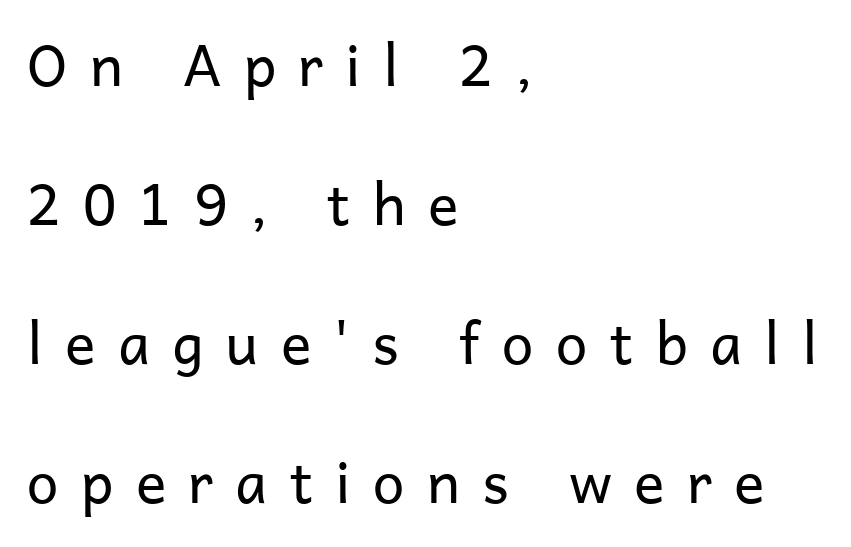
{"serif": "no", "italic": "no", "bold": "no", "weight": "regular", "width": "normal", "stroke_contrast": "low", "x_height": "medium", "monospaced": "no", "underline": "no", "align": "left", "line_spacing": "loose", "line_spacing_ratio": 2.44, "letter_spacing": "wide", "letter_spacing_em": 0.39, "glyph_px": 57}
